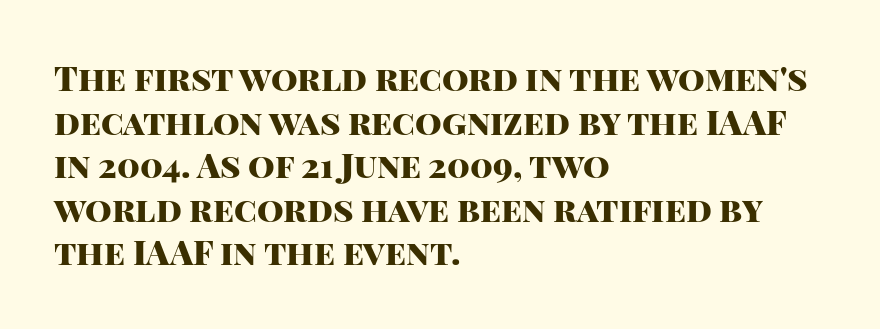
Q: Is the text bold? A: Yes.
Q: Is the text italic (slanted)? A: No, it is upright.
Q: Is the typeface a serif or a sans-serif typeface? A: Sans-serif.
Q: Is the text underlined? A: No.
Q: How is the paragraph aligned? A: Left-aligned.
Q: Is the spacing between letters normal or unusually wide? A: Normal.
Q: Is the spacing between lines tight, normal or loose? A: Normal.
Q: Width (condensed, normal, or wide)? A: Normal.
Q: Stroke contrast? A: High.
Q: x-height? A: Large.
Q: Monospaced? A: No.
